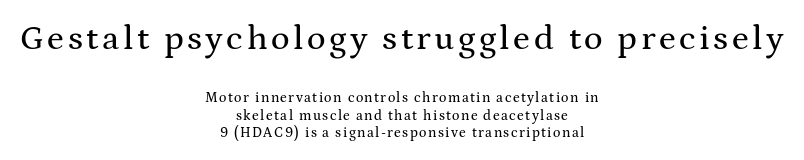
The image shows 35 px wide serif type, upright; set centered, line spacing 1.24x, not underlined; the first (top) block is 2.5x larger; medium stroke contrast and a medium x-height.
